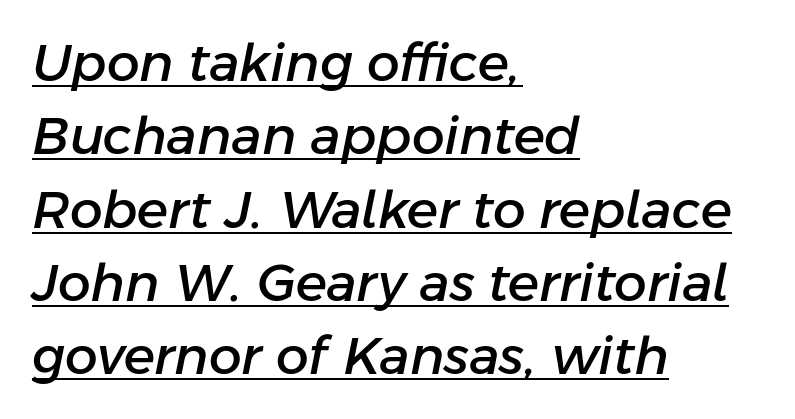
This sample has the flowing, uneven cadence of proportional lettering. Does extra space separate the letters? No, they use regular spacing. The text block is weighted toward the left margin, trailing off unevenly rightward. Each line of the rendering has a horizontal stroke beneath the glyphs. The lettering tilts uniformly, giving the passage an italic look.
